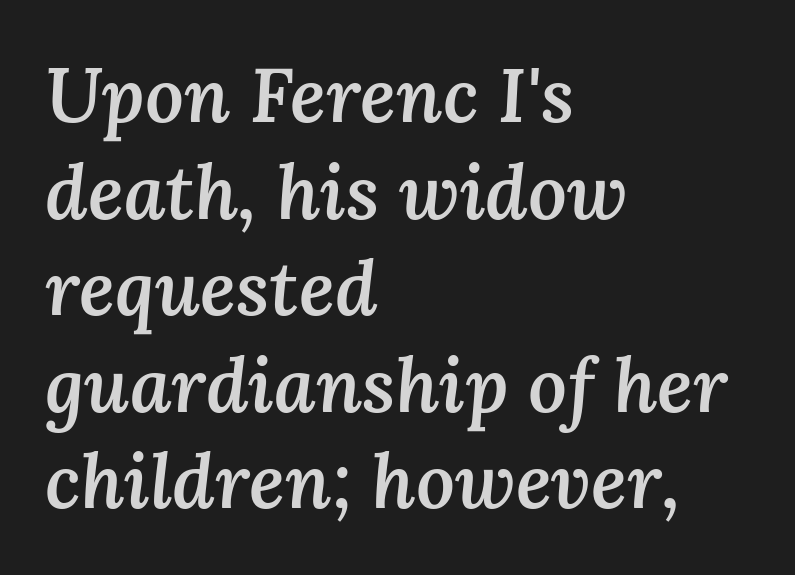
Varying glyph widths throughout — classic text-font behaviour. Lines of text with bare space underneath. The text carries the slant typical of an italic or oblique font. A somewhat darkened texture: the type is semibold rather than bold.
